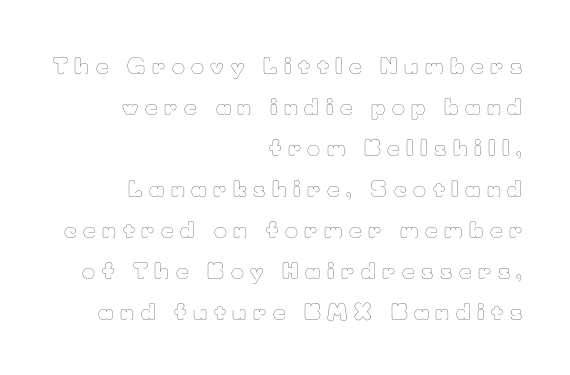
{"italic": "no", "bold": "no", "underline": "no", "align": "right", "line_spacing_ratio": 1.86, "letter_spacing": "wide", "letter_spacing_em": 0.3, "glyph_px": 22}
